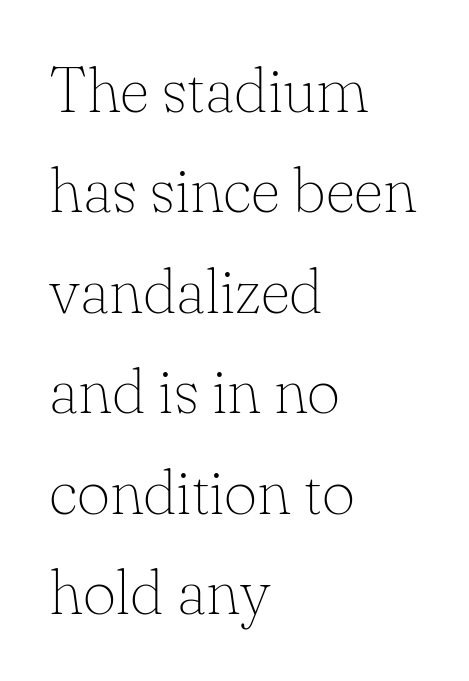
{"serif": "yes", "italic": "no", "bold": "no", "weight": "thin", "width": "normal", "stroke_contrast": "low", "x_height": "small", "monospaced": "no", "underline": "no", "align": "left", "line_spacing": "normal", "line_spacing_ratio": 1.57, "letter_spacing": "normal", "letter_spacing_em": 0.0, "glyph_px": 64}
